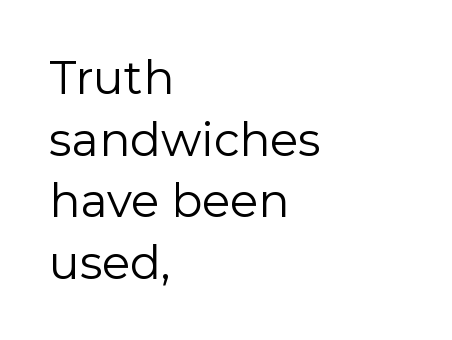
Note the varied advance widths — an 'i' is clearly narrower than an 'm'. The letterforms sit shoulder to shoulder at normal distance. Anything drawn beneath the words? Only blank space. The ragged edge is on the right, which tells us the setting is flush left. The lettering stays uniformly vertical, giving the passage a roman look. Normally led — the rows are evenly, conventionally spaced.
